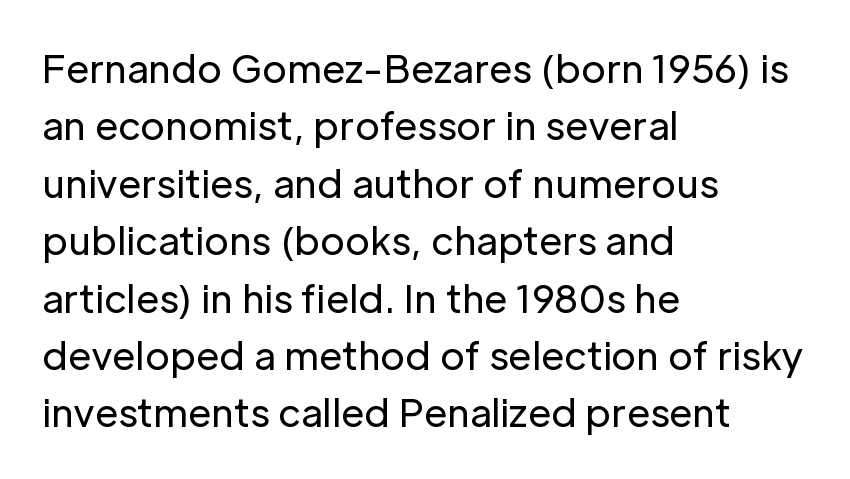
Any mark beneath the type? The region is blank. The face used here is a sans, in the tradition of grotesques and geometrics. These lines are rendered in a variable-pitch font. Line spacing here is normal. A classic flush-left, rag-right setting is used for this passage. These lines were composed using upright roman letters.
